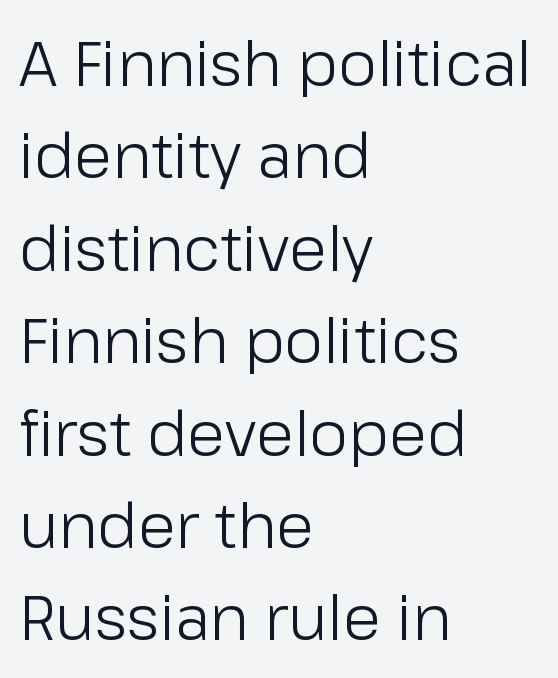
The image shows 62 px light sans-serif type, upright; set left-aligned, normal line spacing (1.49x), normal letter spacing, not underlined; low stroke contrast and a medium x-height.
